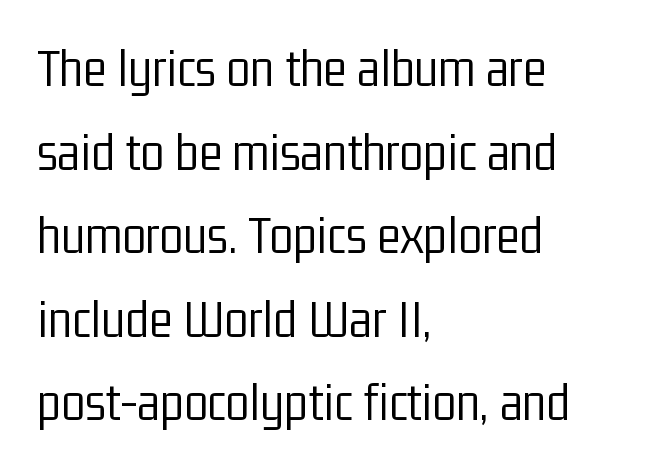
Q: Is the text bold? A: No.
Q: Is the text italic (slanted)? A: No, it is upright.
Q: Is the typeface a serif or a sans-serif typeface? A: Sans-serif.
Q: Is the text underlined? A: No.
Q: How is the paragraph aligned? A: Left-aligned.
Q: Is the spacing between letters normal or unusually wide? A: Normal.
Q: Is the spacing between lines tight, normal or loose? A: Normal.
Q: Width (condensed, normal, or wide)? A: Condensed.
Q: Stroke contrast? A: Low.
Q: x-height? A: Medium.
Q: Monospaced? A: No.
